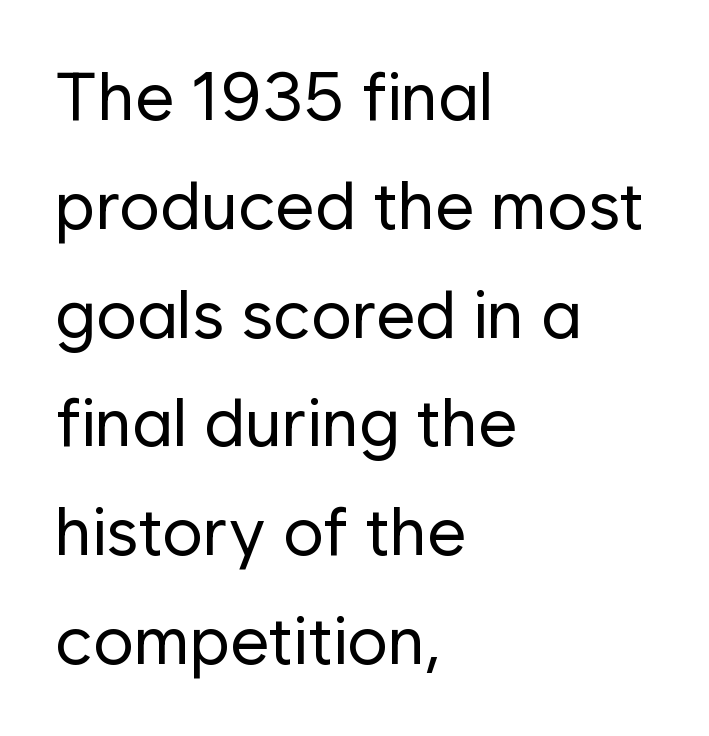
The image shows 68 px regular-weight sans-serif type, upright; set left-aligned, normal line spacing (1.6x), normal letter spacing, not underlined; low stroke contrast and a medium x-height.
